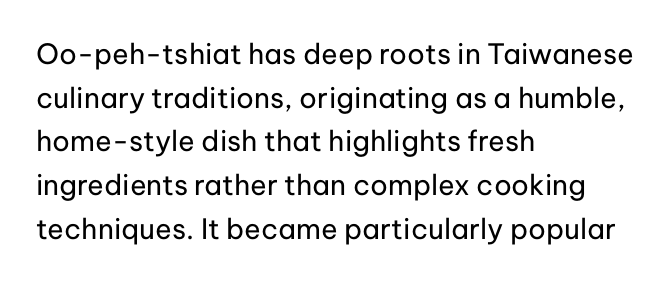
{"serif": "no", "italic": "no", "bold": "no", "weight": "regular", "width": "normal", "stroke_contrast": "low", "x_height": "medium", "monospaced": "no", "underline": "no", "align": "left", "line_spacing": "normal", "line_spacing_ratio": 1.56, "letter_spacing": "normal", "letter_spacing_em": 0.0, "glyph_px": 28}
